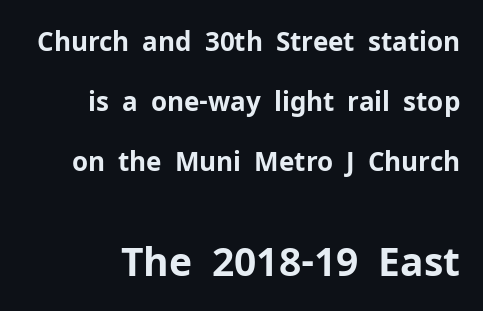
{"serif": "no", "italic": "no", "bold": "yes", "weight": "bold", "width": "normal", "stroke_contrast": "low", "x_height": "medium", "monospaced": "no", "underline": "no", "line_spacing": "loose", "line_spacing_ratio": 2.3, "letter_spacing": "normal", "letter_spacing_em": 0.0, "larger_block": "second", "size_ratio": 1.5, "glyph_px": 39}
